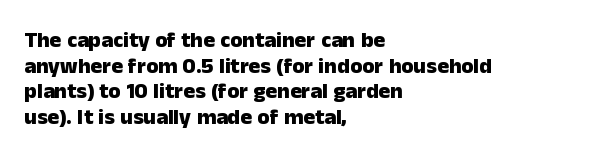
Caption: bold face, heavy strokes. No extra tracking has been applied to these lines. This is roman type, the default non-slanted kind. Teacher's note: observe the even left margin — that is flush-left alignment. Descender tails drop into unmarked territory.
